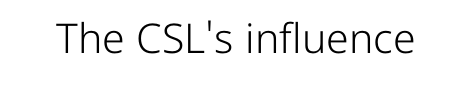
{"serif": "no", "italic": "no", "bold": "no", "weight": "light", "width": "normal", "stroke_contrast": "low", "x_height": "medium", "monospaced": "no", "underline": "no", "letter_spacing": "normal", "letter_spacing_em": 0.0, "glyph_px": 41}
